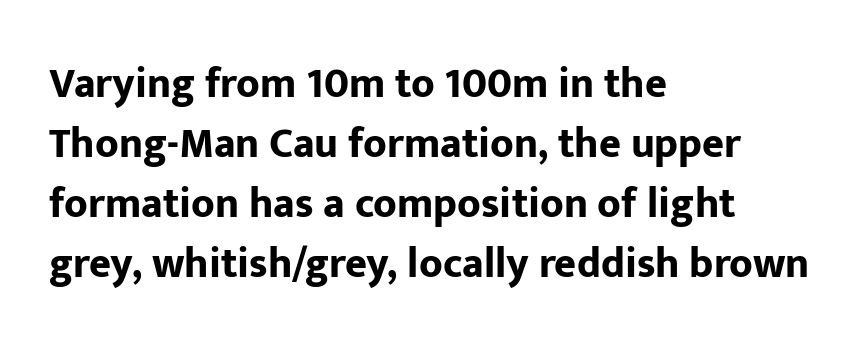
Q: Is the text bold? A: Yes.
Q: Is the text italic (slanted)? A: No, it is upright.
Q: Is the typeface a serif or a sans-serif typeface? A: Sans-serif.
Q: Is the text underlined? A: No.
Q: How is the paragraph aligned? A: Left-aligned.
Q: Is the spacing between letters normal or unusually wide? A: Normal.
Q: Is the spacing between lines tight, normal or loose? A: Normal.
Q: Width (condensed, normal, or wide)? A: Normal.
Q: Stroke contrast? A: Low.
Q: x-height? A: Medium.
Q: Monospaced? A: No.
